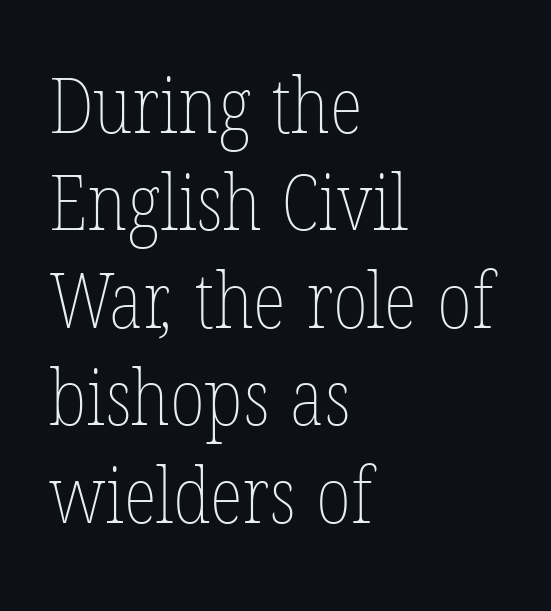
The image shows 78 px thin, condensed type; set left-aligned, normal line spacing (1.25x), normal letter spacing, not underlined; low stroke contrast and a medium x-height.
